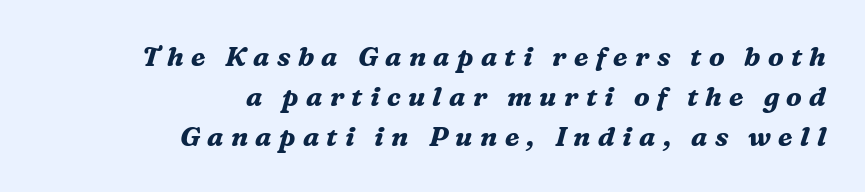
The image shows 27 px bold type, italic (leaning right); set right-aligned, normal line spacing (1.48x), unusually wide letter spacing (+0.27 em), not underlined.
